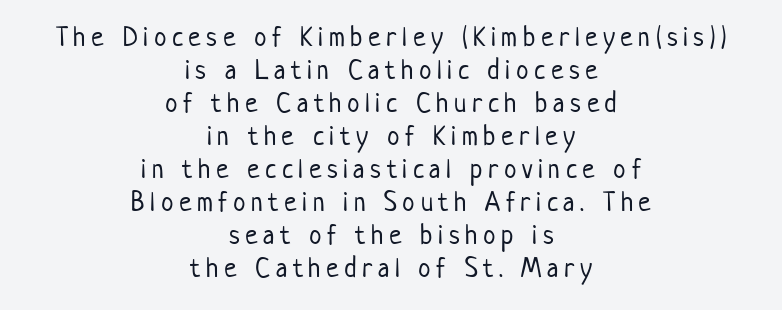
The image shows 28 px light, condensed sans-serif type, upright; set centered, line spacing 1.18x, unusually wide letter spacing (+0.2 em), not underlined; low stroke contrast and a medium x-height.
